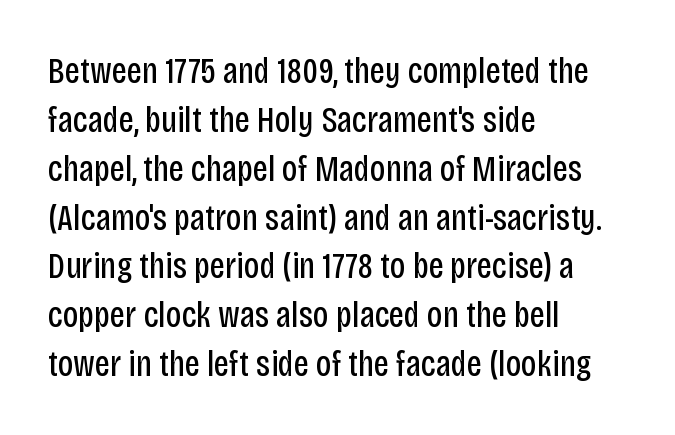
The image shows 37 px regular-weight, condensed sans-serif type, upright; set left-aligned, normal line spacing (1.32x), normal letter spacing, not underlined; low stroke contrast and a large x-height.
